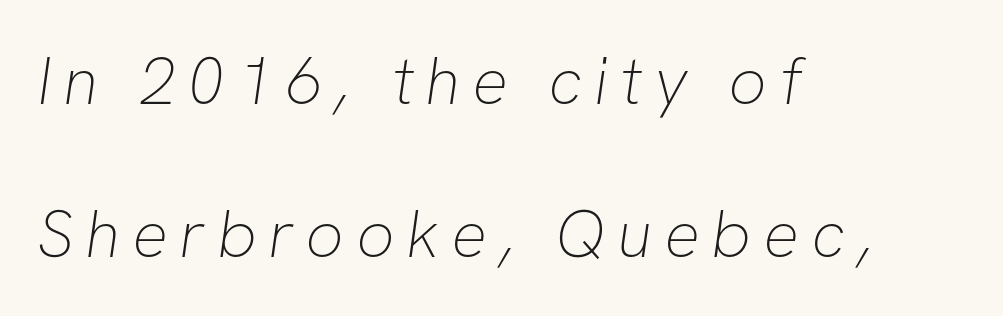
Unlike a traditional serif, this face leaves its strokes unadorned. The face used here is proportionally spaced, like ordinary book or web type. The passage shown is not underscored anywhere. Casual observation: everything's shoved over to the left. The space between consecutive lines is lavish.
